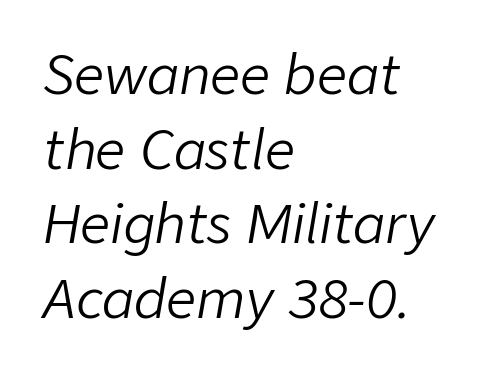
The image shows 53 px light type, italic (leaning right); set left-aligned, normal line spacing (1.41x), normal letter spacing, not underlined; low stroke contrast and a medium x-height.
